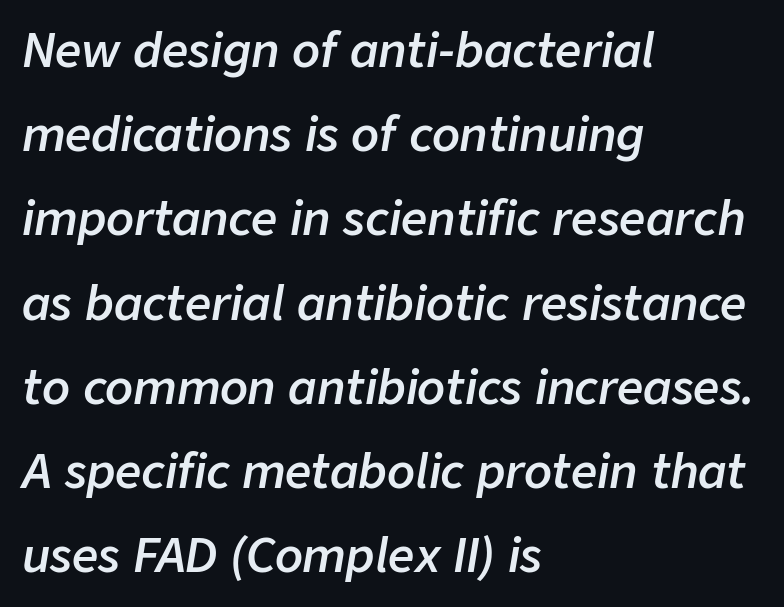
Q: Is the text bold? A: Semi-bold.
Q: Is the text italic (slanted)? A: Yes, it leans right by about 9 degrees.
Q: Is the text underlined? A: No.
Q: How is the paragraph aligned? A: Left-aligned.
Q: Is the spacing between letters normal or unusually wide? A: Normal.
Q: Width (condensed, normal, or wide)? A: Normal.
Q: Stroke contrast? A: Low.
Q: x-height? A: Medium.
Q: Monospaced? A: No.
